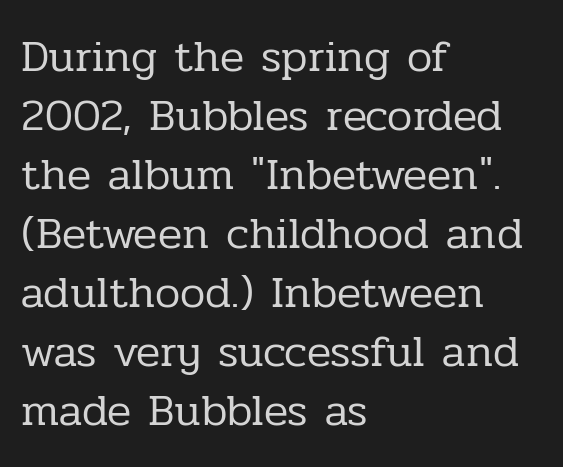
The image shows 45 px regular-weight serif type, upright; set left-aligned, normal line spacing (1.31x), normal letter spacing, not underlined; low stroke contrast and a medium x-height.
